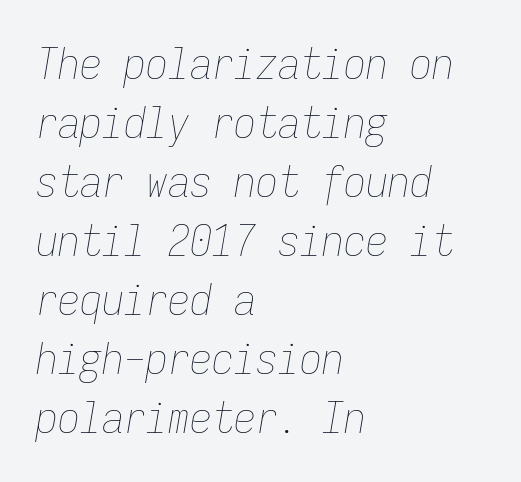
Type without underlining. A light-to-regular cut is what we see here. The typesetter chose a ragged-right arrangement here. Compared with ordinary roman type, these characters are visibly tilted. The rendering keeps characters at their native spacing. Fixed-width glyphs throughout — classic coding-font behaviour.
